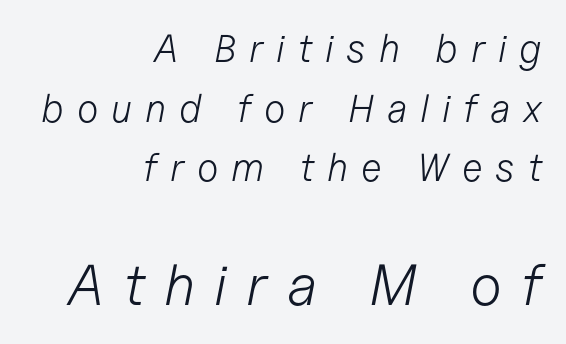
Q: Is the text bold? A: No.
Q: Is the text italic (slanted)? A: Yes, it leans right by about 11 degrees.
Q: Is the text underlined? A: No.
Q: How is the paragraph aligned? A: Right-aligned.
Q: Is the spacing between letters normal or unusually wide? A: Unusually wide.
Q: Is the spacing between lines tight, normal or loose? A: Normal.
Q: Which block of text is set in a larger size, the first (top) or the second (bottom)? A: The second (bottom) one.
Q: Width (condensed, normal, or wide)? A: Normal.
Q: Stroke contrast? A: Low.
Q: x-height? A: Medium.
Q: Monospaced? A: No.
